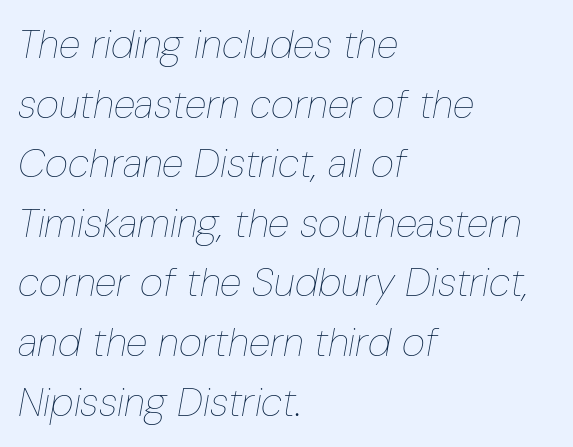
These lines were composed using italics. Each line starts at the same left margin while the right side varies. Vertical spacing — default. The gap between lines stays unmarked.
